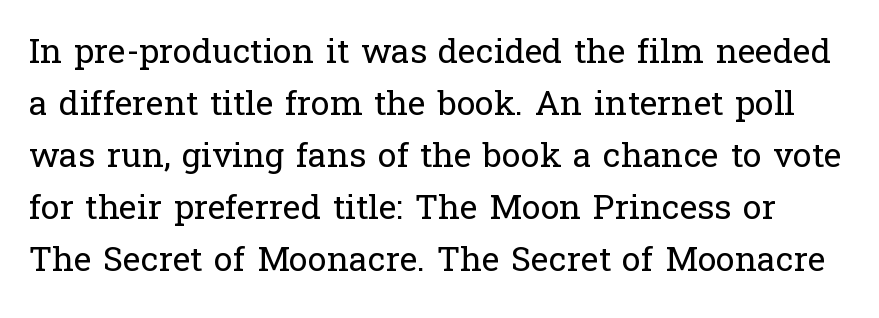
{"serif": "yes", "italic": "no", "bold": "no", "weight": "regular", "width": "normal", "stroke_contrast": "low", "x_height": "medium", "monospaced": "no", "underline": "no", "line_spacing": "normal", "line_spacing_ratio": 1.53, "letter_spacing": "normal", "letter_spacing_em": 0.0, "glyph_px": 34}
